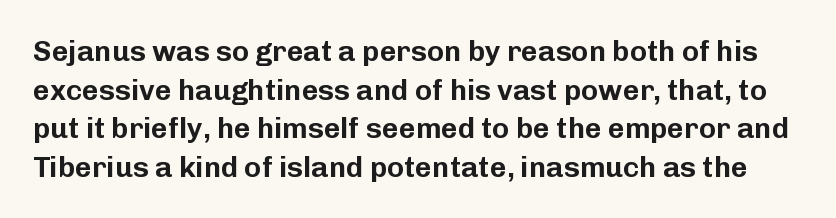
{"serif": "no", "italic": "no", "width": "normal", "stroke_contrast": "low", "x_height": "medium", "monospaced": "no", "underline": "no", "line_spacing": "normal", "line_spacing_ratio": 1.33, "letter_spacing": "normal", "letter_spacing_em": 0.0, "glyph_px": 29}
